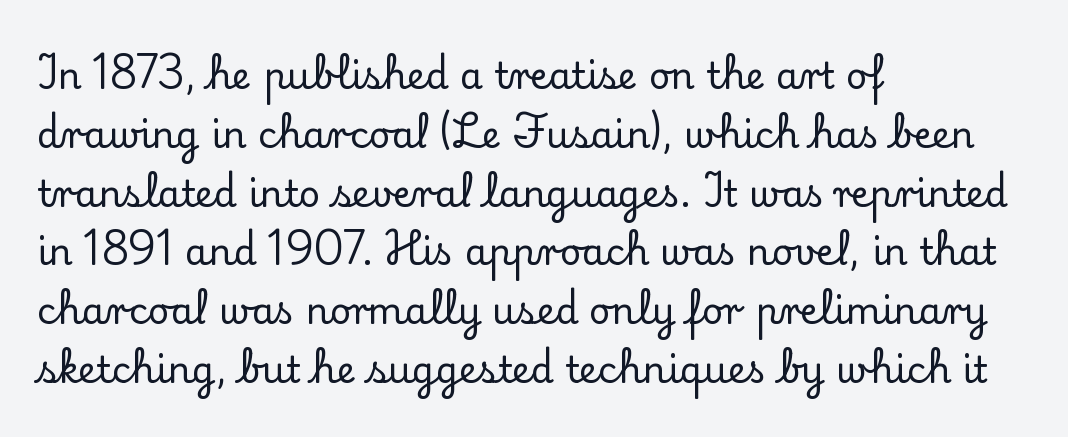
{"serif": "yes", "italic": "no", "width": "normal", "stroke_contrast": "low", "x_height": "small", "monospaced": "no", "underline": "no", "align": "left", "line_spacing": "normal", "line_spacing_ratio": 1.59, "letter_spacing": "normal", "letter_spacing_em": 0.0, "glyph_px": 37}
